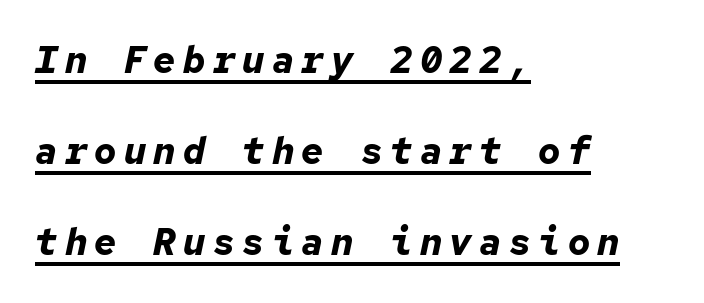
Which margin do the lines hug? The left one — the right edge is uneven. Students, this is bold: see how much ink each stroke carries. Successive baselines arrive slowly, with a big drop between each. Would a proofreader flag this as italicized? Yes.
